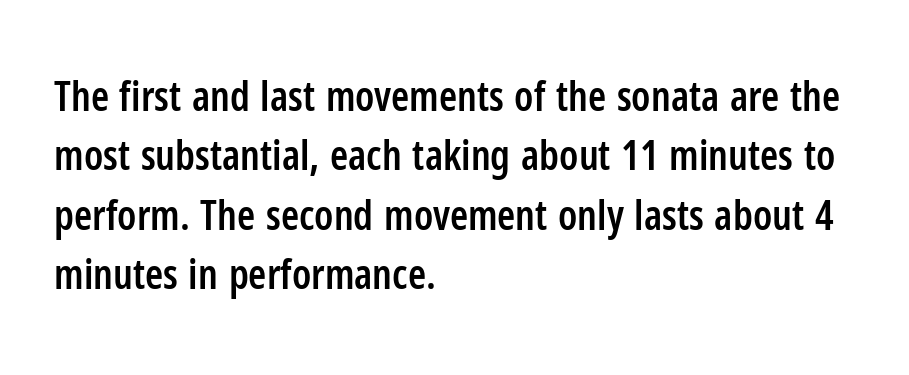
The image shows 41 px semibold, condensed sans-serif type, upright; set left-aligned, normal line spacing (1.45x), normal letter spacing, not underlined; low stroke contrast and a medium x-height.
